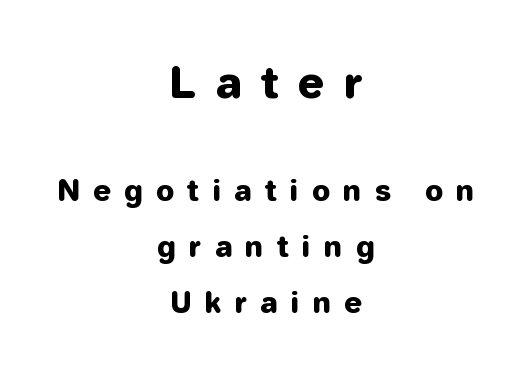
Q: Is the text italic (slanted)? A: No, it is upright.
Q: Is the typeface a serif or a sans-serif typeface? A: Sans-serif.
Q: Is the text underlined? A: No.
Q: How is the paragraph aligned? A: Centered.
Q: Is the spacing between letters normal or unusually wide? A: Unusually wide.
Q: Is the spacing between lines tight, normal or loose? A: Loose.
Q: Which block of text is set in a larger size, the first (top) or the second (bottom)? A: The first (top) one.
Q: Width (condensed, normal, or wide)? A: Normal.
Q: Stroke contrast? A: Low.
Q: x-height? A: Medium.
Q: Monospaced? A: No.
